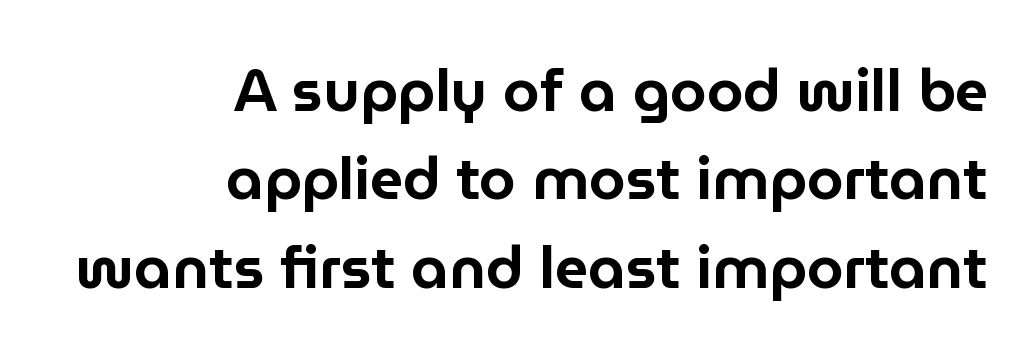
{"serif": "no", "italic": "no", "width": "normal", "stroke_contrast": "low", "x_height": "medium", "monospaced": "no", "underline": "no", "align": "right", "line_spacing": "normal", "line_spacing_ratio": 1.5, "letter_spacing": "normal", "letter_spacing_em": 0.0, "glyph_px": 59}
